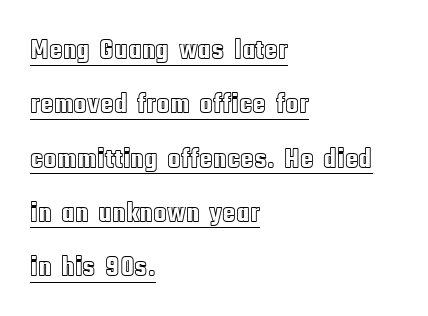
The image shows 28 px condensed type, upright; set left-aligned, loose line spacing (1.94x), normal letter spacing, underlined; a large x-height.
